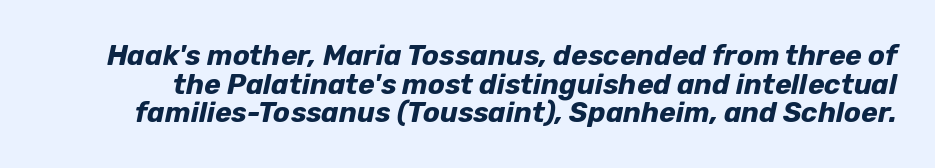
{"italic": "yes", "lean": "right", "slant_degrees": 12, "bold": "yes", "weight": "bold", "width": "normal", "stroke_contrast": "low", "x_height": "medium", "monospaced": "no", "underline": "no", "line_spacing": "tight", "line_spacing_ratio": 1.02, "letter_spacing": "normal", "letter_spacing_em": 0.0, "glyph_px": 28}
